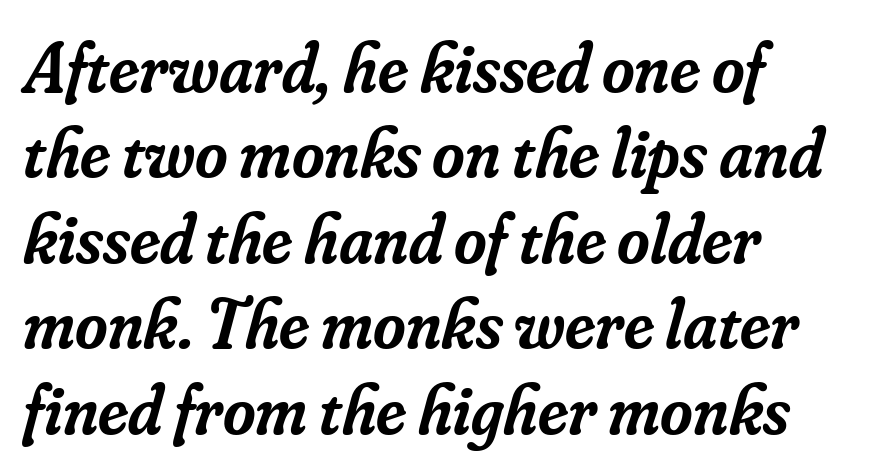
{"serif": "yes", "italic": "yes", "lean": "right", "slant_degrees": 16, "bold": "semi", "weight": "semibold", "width": "normal", "stroke_contrast": "low", "x_height": "small", "monospaced": "no", "underline": "no", "align": "left", "line_spacing_ratio": 1.22, "letter_spacing": "normal", "letter_spacing_em": 0.0, "glyph_px": 70}
